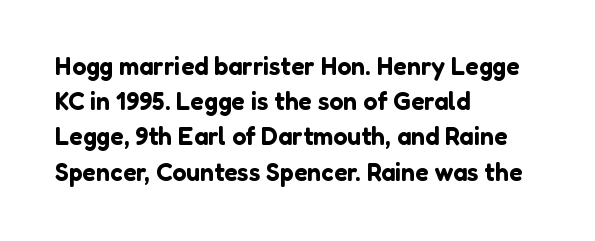
The image shows 25 px text type, upright; set left-aligned, normal line spacing (1.41x), normal letter spacing, not underlined.
